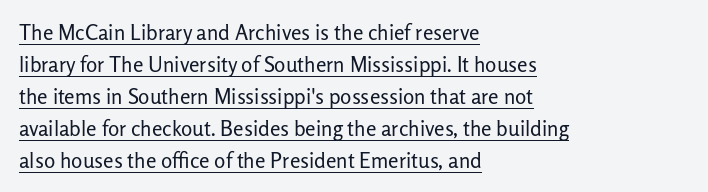
{"italic": "no", "bold": "no", "underline": "yes", "align": "left", "line_spacing": "normal", "line_spacing_ratio": 1.52, "letter_spacing": "normal", "letter_spacing_em": 0.0, "glyph_px": 21}
